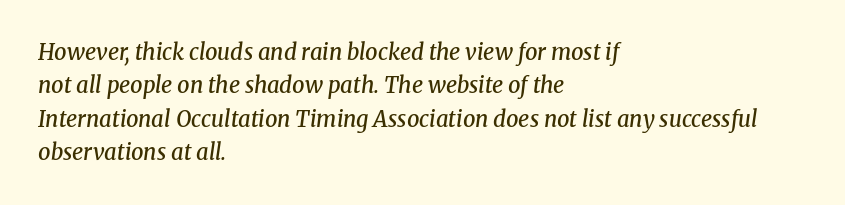
{"italic": "yes", "lean": "right", "slant_degrees": 8, "bold": "semi", "underline": "no", "align": "left", "line_spacing": "normal", "line_spacing_ratio": 1.52, "letter_spacing": "normal", "letter_spacing_em": 0.0, "glyph_px": 22}
